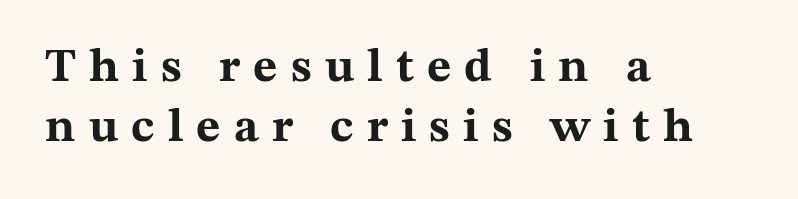
Q: Is the text bold? A: Yes.
Q: Is the text italic (slanted)? A: No, it is upright.
Q: Is the typeface a serif or a sans-serif typeface? A: Serif.
Q: Is the text underlined? A: No.
Q: How is the paragraph aligned? A: Left-aligned.
Q: Is the spacing between letters normal or unusually wide? A: Unusually wide.
Q: Is the spacing between lines tight, normal or loose? A: Normal.
Q: Width (condensed, normal, or wide)? A: Wide.
Q: Stroke contrast? A: Medium.
Q: x-height? A: Medium.
Q: Monospaced? A: No.
